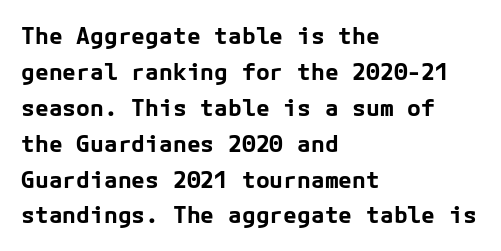
The image shows 23 px bold type, upright; set left-aligned, normal line spacing (1.56x), normal letter spacing, not underlined.
